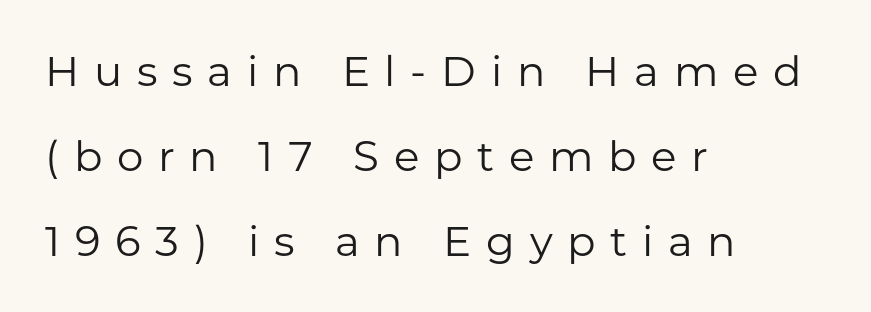
{"serif": "no", "italic": "no", "bold": "no", "weight": "regular", "width": "normal", "stroke_contrast": "low", "x_height": "medium", "monospaced": "no", "underline": "no", "align": "left", "line_spacing": "loose", "line_spacing_ratio": 2.02, "letter_spacing": "wide", "letter_spacing_em": 0.35, "glyph_px": 42}
